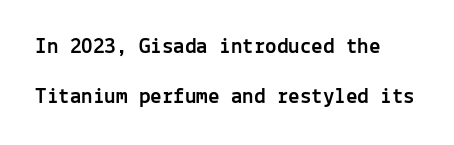
{"italic": "no", "underline": "no", "align": "left", "line_spacing": "loose", "line_spacing_ratio": 2.19, "letter_spacing": "normal", "letter_spacing_em": 0.0, "glyph_px": 23}
